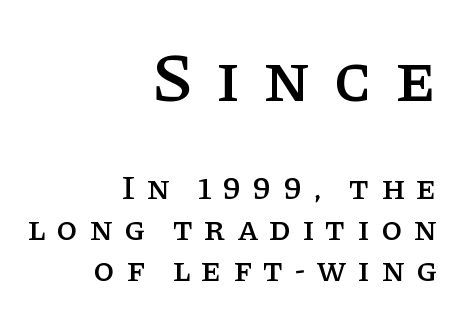
The image shows 68 px serif type, upright; set right-aligned, line spacing 1.2x, unusually wide letter spacing (+0.33 em), not underlined; the first (top) block is 2.0x larger; low stroke contrast and a large x-height.
